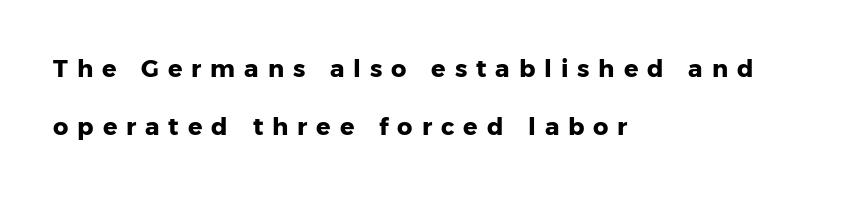
Q: Is the text bold? A: Yes.
Q: Is the text italic (slanted)? A: No, it is upright.
Q: Is the text underlined? A: No.
Q: How is the paragraph aligned? A: Left-aligned.
Q: Is the spacing between letters normal or unusually wide? A: Unusually wide.
Q: Is the spacing between lines tight, normal or loose? A: Loose.
